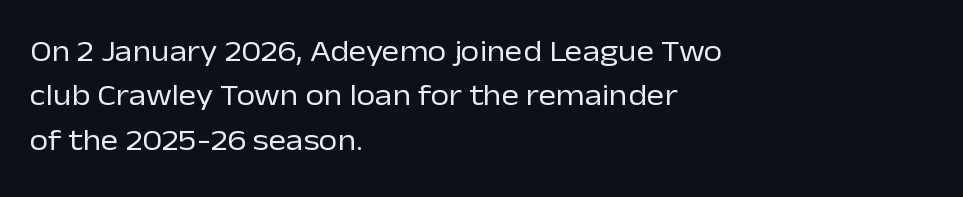
Q: Is the text bold? A: No.
Q: Is the text italic (slanted)? A: No, it is upright.
Q: Is the typeface a serif or a sans-serif typeface? A: Sans-serif.
Q: Is the text underlined? A: No.
Q: How is the paragraph aligned? A: Left-aligned.
Q: Is the spacing between letters normal or unusually wide? A: Normal.
Q: Is the spacing between lines tight, normal or loose? A: Normal.
Q: Width (condensed, normal, or wide)? A: Normal.
Q: Stroke contrast? A: Low.
Q: x-height? A: Medium.
Q: Monospaced? A: No.
